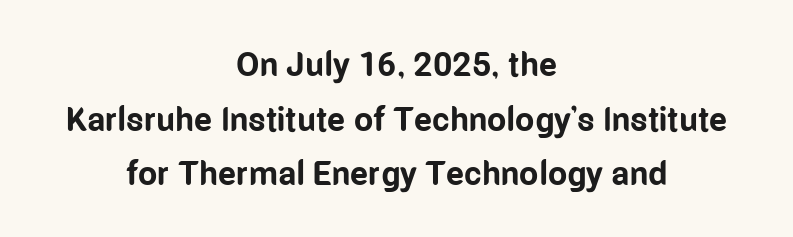
{"serif": "no", "italic": "no", "bold": "yes", "weight": "bold", "width": "condensed", "stroke_contrast": "low", "x_height": "medium", "monospaced": "no", "underline": "no", "align": "center", "line_spacing": "normal", "line_spacing_ratio": 1.61, "letter_spacing": "normal", "letter_spacing_em": 0.0, "glyph_px": 34}
